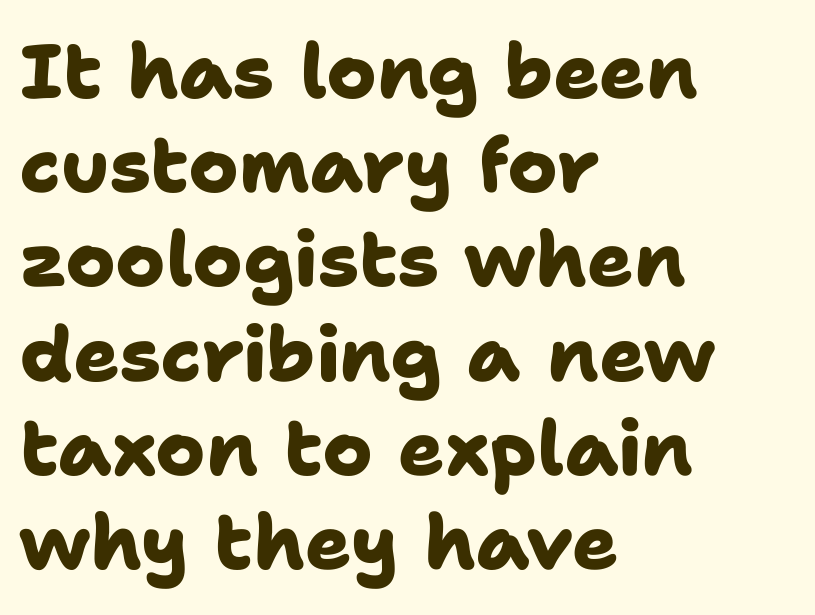
The image shows 76 px heavy sans-serif type; set left-aligned, line spacing 1.24x, normal letter spacing, not underlined; low stroke contrast and a medium x-height.
